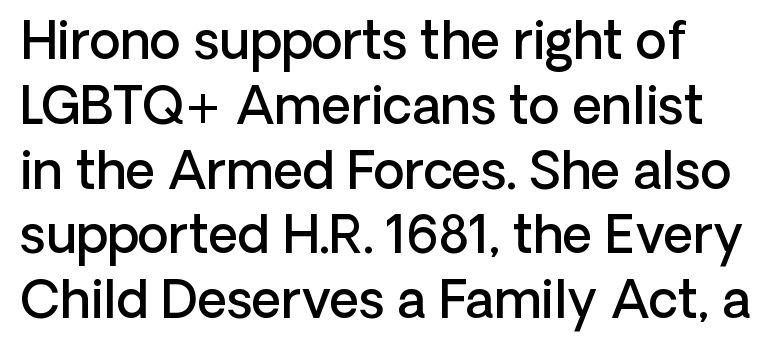
The image shows 51 px semibold sans-serif type, upright; set normal line spacing (1.27x), normal letter spacing, not underlined; low stroke contrast and a medium x-height.
